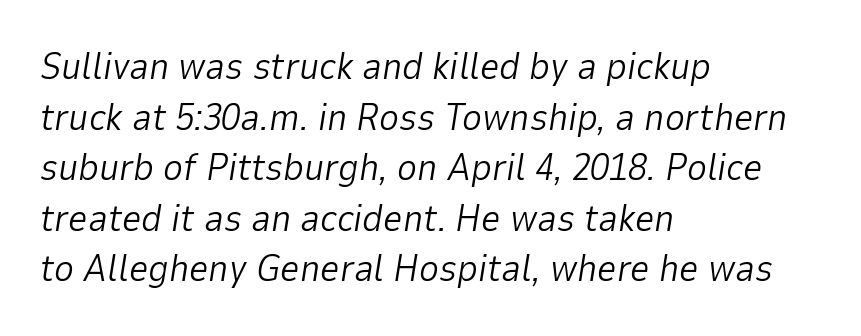
The image shows 38 px light type, italic (leaning right); set left-aligned, normal line spacing (1.33x), normal letter spacing, not underlined; low stroke contrast and a medium x-height.
